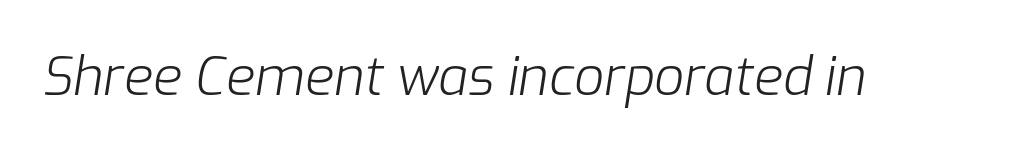
Q: Is the text bold? A: No.
Q: Is the text italic (slanted)? A: Yes, it leans right by about 9 degrees.
Q: Is the text underlined? A: No.
Q: Is the spacing between letters normal or unusually wide? A: Normal.
Q: Width (condensed, normal, or wide)? A: Normal.
Q: Stroke contrast? A: Low.
Q: x-height? A: Medium.
Q: Monospaced? A: No.
